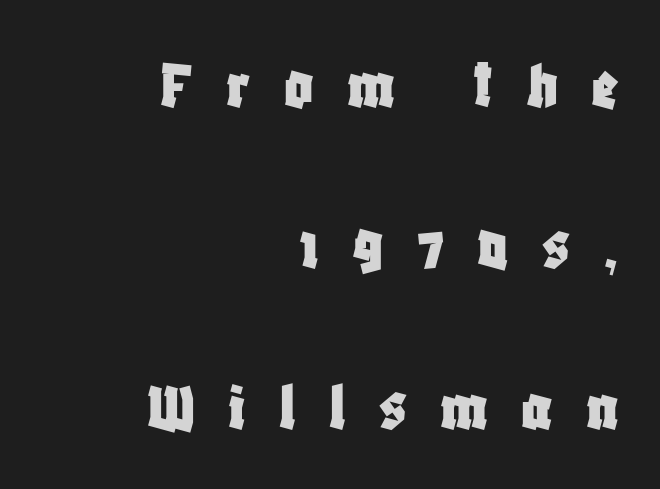
Q: Is the text italic (slanted)? A: No, it is upright.
Q: Is the typeface a serif or a sans-serif typeface? A: Sans-serif.
Q: Is the text underlined? A: No.
Q: How is the paragraph aligned? A: Right-aligned.
Q: Is the spacing between letters normal or unusually wide? A: Unusually wide.
Q: Is the spacing between lines tight, normal or loose? A: Loose.
Q: Width (condensed, normal, or wide)? A: Condensed.
Q: Stroke contrast? A: Low.
Q: x-height? A: Large.
Q: Monospaced? A: No.
